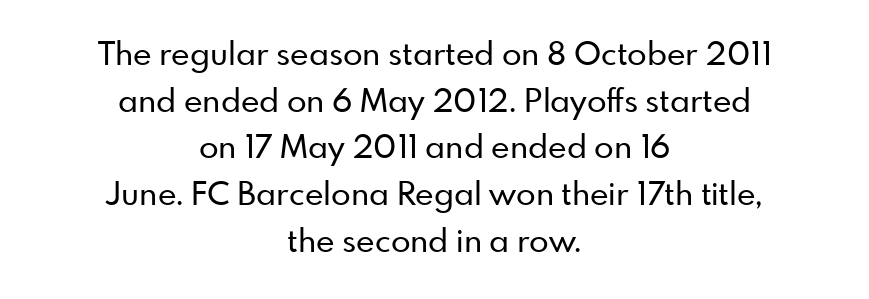
Q: Is the text italic (slanted)? A: No, it is upright.
Q: Is the typeface a serif or a sans-serif typeface? A: Sans-serif.
Q: Is the text underlined? A: No.
Q: How is the paragraph aligned? A: Centered.
Q: Is the spacing between letters normal or unusually wide? A: Normal.
Q: Is the spacing between lines tight, normal or loose? A: Normal.
Q: Width (condensed, normal, or wide)? A: Normal.
Q: Stroke contrast? A: Low.
Q: x-height? A: Small.
Q: Monospaced? A: No.
